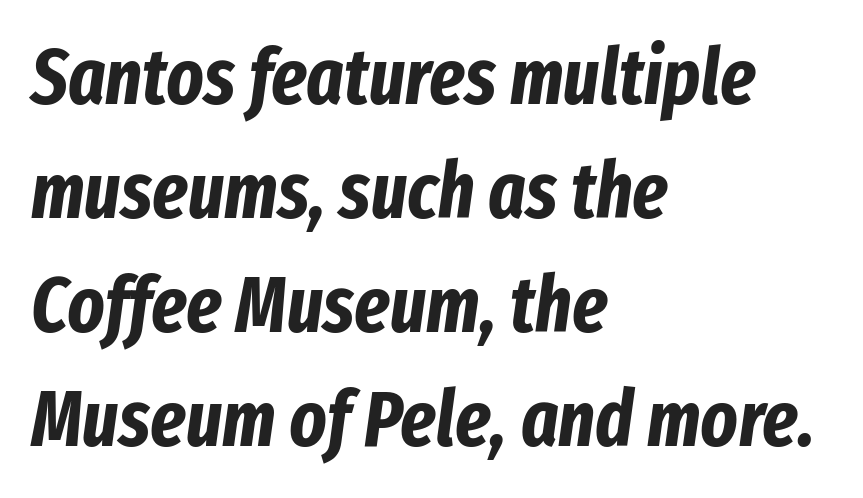
Nobody touched the tracking dial on this one. All the whitespace from short lines collects on the right. The typography opts for an oblique posture over an upright one. The baseline area is clear. Caption: bold face, heavy strokes.
